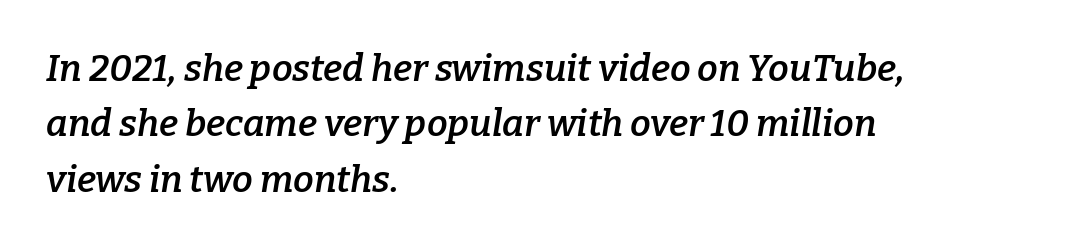
{"serif": "yes", "italic": "yes", "lean": "right", "slant_degrees": 9, "bold": "semi", "weight": "semibold", "width": "normal", "stroke_contrast": "low", "x_height": "medium", "monospaced": "no", "underline": "no", "align": "left", "line_spacing": "normal", "line_spacing_ratio": 1.5, "letter_spacing": "normal", "letter_spacing_em": 0.0, "glyph_px": 37}
